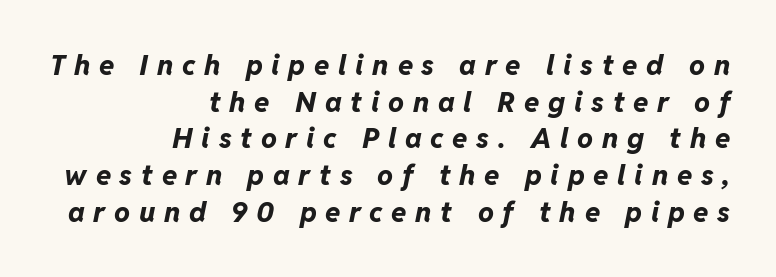
These lines have a slow, spaced-out rhythm from letter to letter. Quick note: italic. Spacing verdict: proportional, widths tailored to each character. The leading is moderate, giving the passage an even texture. Each line ends at the same right margin while the left side varies. A clean baseline with only descenders dipping below it.
